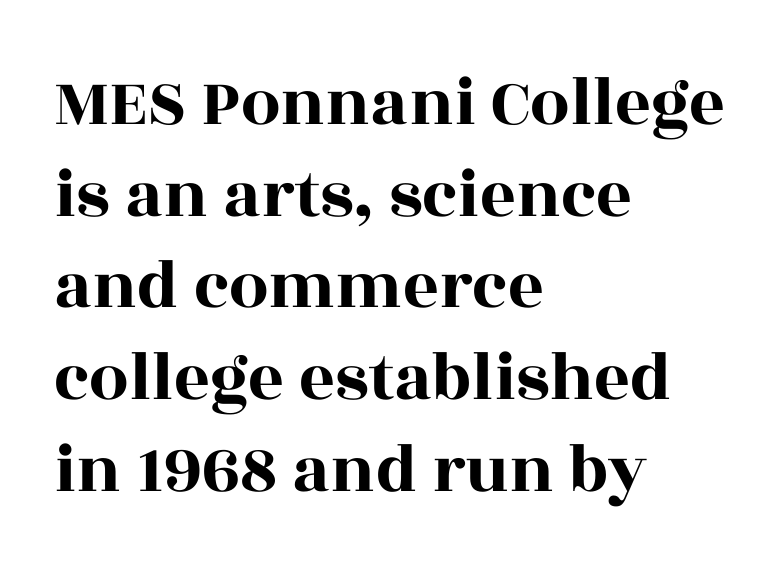
Q: Is the text italic (slanted)? A: No, it is upright.
Q: Is the typeface a serif or a sans-serif typeface? A: Serif.
Q: Is the text underlined? A: No.
Q: How is the paragraph aligned? A: Left-aligned.
Q: Is the spacing between letters normal or unusually wide? A: Normal.
Q: Is the spacing between lines tight, normal or loose? A: Normal.
Q: Width (condensed, normal, or wide)? A: Wide.
Q: x-height? A: Large.
Q: Monospaced? A: No.
